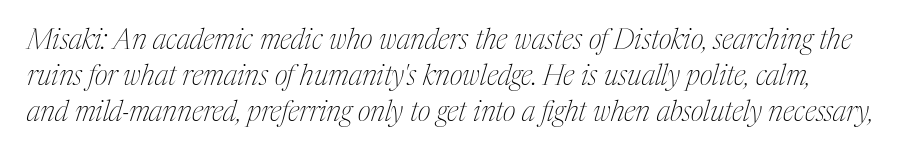
Would a proofreader flag this as italicized? Yes. The passage shown is typed in a proportional face where columns would drift. The rendering shows small feet on the letterforms — a serif design. Has an underline been added? It has not.
